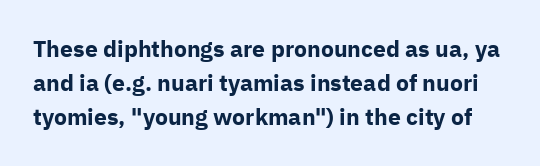
The image shows 23 px bold type, upright; set normal line spacing (1.48x), normal letter spacing, not underlined.
